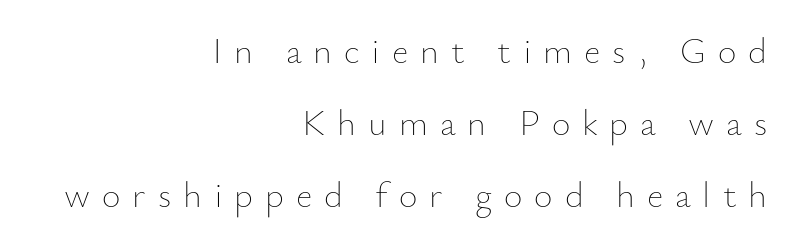
The letters are spread apart with noticeably loose tracking. Do the letters lean? They stand straight. This sample has the flowing, uneven cadence of proportional lettering. Stem width sits at or under what a default text font uses. A bare baseline throughout the passage. Baseline-to-baseline distance is far greater than the letter height.
